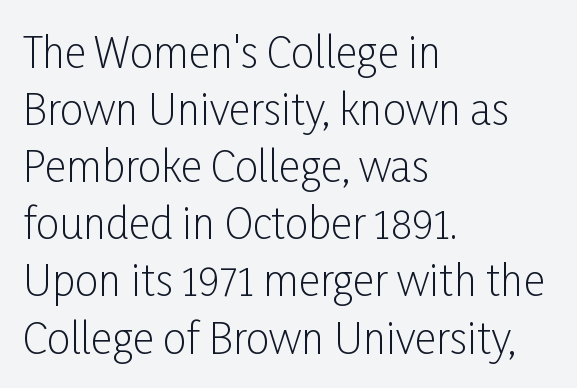
Q: Is the text bold? A: No.
Q: Is the text italic (slanted)? A: No, it is upright.
Q: Is the typeface a serif or a sans-serif typeface? A: Sans-serif.
Q: Is the text underlined? A: No.
Q: How is the paragraph aligned? A: Left-aligned.
Q: Is the spacing between letters normal or unusually wide? A: Normal.
Q: Is the spacing between lines tight, normal or loose? A: Normal.
Q: Width (condensed, normal, or wide)? A: Condensed.
Q: Stroke contrast? A: Low.
Q: x-height? A: Medium.
Q: Monospaced? A: No.
